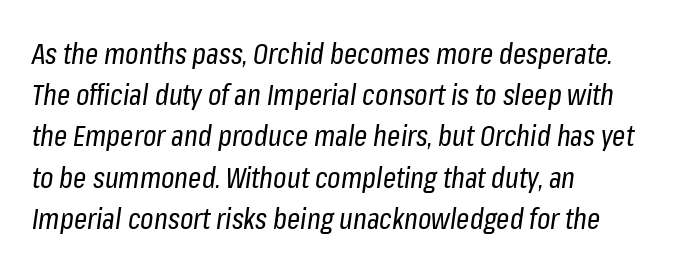
{"italic": "yes", "lean": "right", "slant_degrees": 8, "bold": "no", "weight": "regular", "width": "condensed", "stroke_contrast": "low", "x_height": "medium", "monospaced": "no", "underline": "no", "align": "left", "line_spacing": "normal", "line_spacing_ratio": 1.42, "letter_spacing": "normal", "letter_spacing_em": 0.0, "glyph_px": 29}
